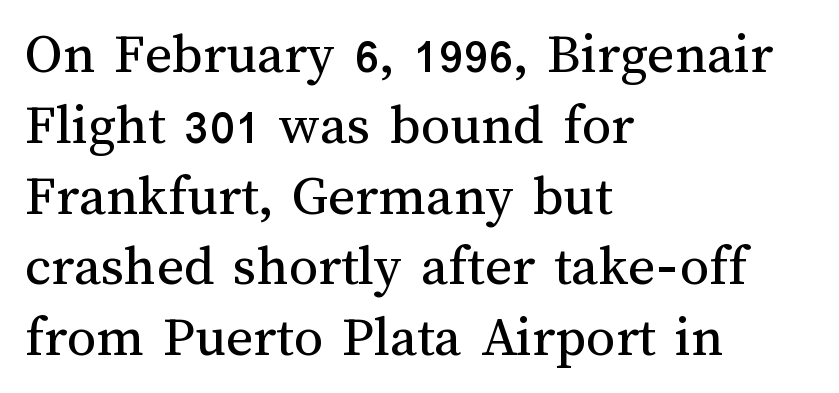
{"italic": "no", "bold": "no", "weight": "regular", "width": "normal", "stroke_contrast": "medium", "x_height": "medium", "monospaced": "no", "underline": "no", "align": "left", "line_spacing_ratio": 1.22, "letter_spacing": "normal", "letter_spacing_em": 0.0, "glyph_px": 58}
